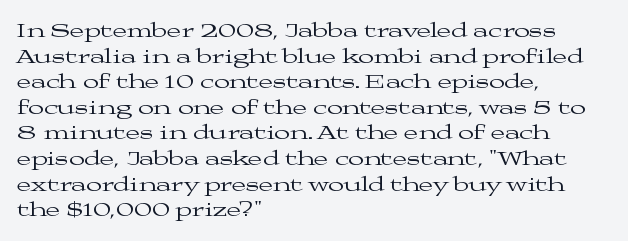
Does extra space separate the letters? No, they use regular spacing. The passage is arranged the way most books set body copy — flush left. The area under the type is left untouched. The face looks like a standard text weight, possibly lighter. Notice how the stems are strictly vertical — no italics here.
